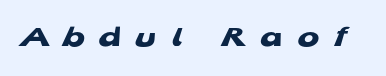
The image shows 32 px heavy, wide sans-serif type; set unusually wide letter spacing (+0.45 em), not underlined; low stroke contrast and a medium x-height.
